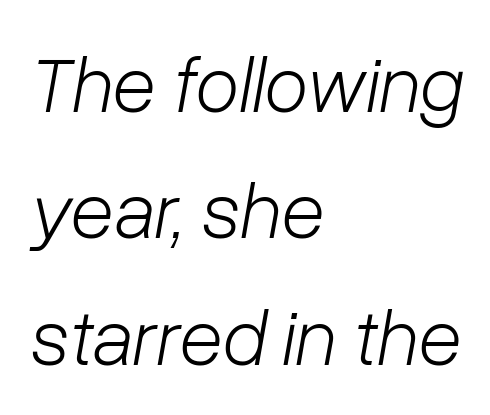
The image shows 80 px light type, italic (leaning right); set left-aligned, normal line spacing (1.58x), normal letter spacing, not underlined; low stroke contrast and a medium x-height.
